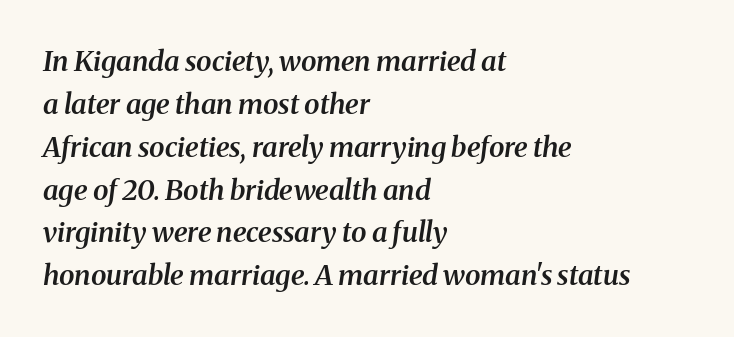
Q: Is the text bold? A: Semi-bold.
Q: Is the text italic (slanted)? A: Yes, it leans right by about 8 degrees.
Q: Is the typeface a serif or a sans-serif typeface? A: Serif.
Q: Is the text underlined? A: No.
Q: How is the paragraph aligned? A: Left-aligned.
Q: Is the spacing between letters normal or unusually wide? A: Normal.
Q: Is the spacing between lines tight, normal or loose? A: Normal.
Q: Width (condensed, normal, or wide)? A: Normal.
Q: Stroke contrast? A: Medium.
Q: x-height? A: Medium.
Q: Monospaced? A: No.
